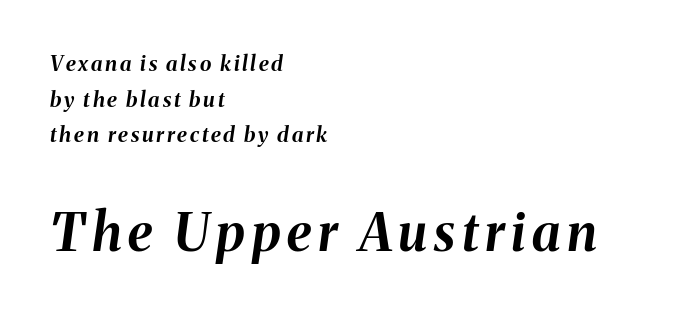
Q: Is the text bold? A: Yes.
Q: Is the text italic (slanted)? A: Yes, it leans right by about 8 degrees.
Q: Is the text underlined? A: No.
Q: How is the paragraph aligned? A: Left-aligned.
Q: Is the spacing between lines tight, normal or loose? A: Normal.
Q: Which block of text is set in a larger size, the first (top) or the second (bottom)? A: The second (bottom) one.
Q: Width (condensed, normal, or wide)? A: Normal.
Q: Stroke contrast? A: Medium.
Q: x-height? A: Medium.
Q: Monospaced? A: No.
